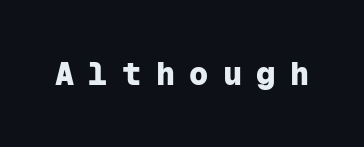
Q: Is the text bold? A: Yes.
Q: Is the text italic (slanted)? A: No, it is upright.
Q: Is the typeface a serif or a sans-serif typeface? A: Sans-serif.
Q: Is the text underlined? A: No.
Q: Is the spacing between letters normal or unusually wide? A: Unusually wide.
Q: Width (condensed, normal, or wide)? A: Normal.
Q: Stroke contrast? A: Low.
Q: x-height? A: Medium.
Q: Monospaced? A: Yes.
